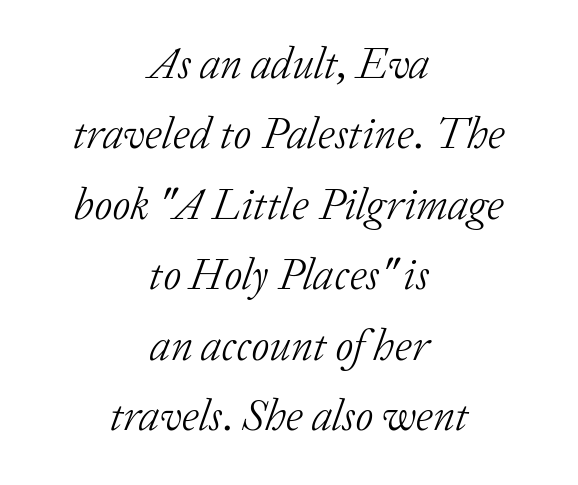
{"serif": "yes", "italic": "yes", "lean": "right", "slant_degrees": 20, "bold": "no", "weight": "light", "width": "normal", "stroke_contrast": "low", "x_height": "medium", "monospaced": "no", "underline": "no", "align": "center", "line_spacing": "normal", "line_spacing_ratio": 1.6, "letter_spacing": "normal", "letter_spacing_em": 0.0, "glyph_px": 44}
